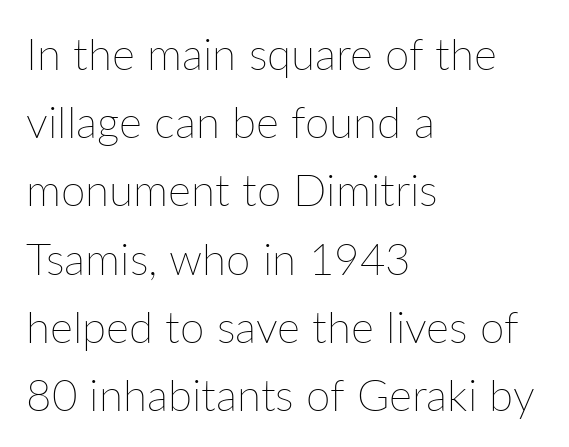
The foot of each line stays bare and open. The letters advance in unequal steps, a hallmark of proportional type. Unbolded letterforms with no extra heft. Short and long lines alike share a common starting point at left. Ordinary non-slanted type is in use. Rows of type keep a routine distance in the vertical direction.
